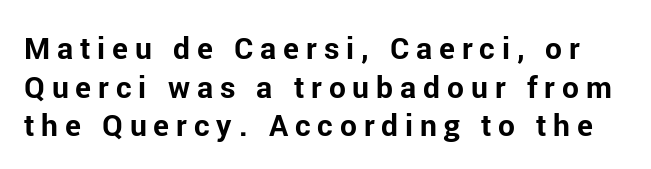
{"serif": "no", "italic": "no", "bold": "yes", "weight": "bold", "width": "normal", "stroke_contrast": "low", "x_height": "medium", "monospaced": "no", "underline": "no", "line_spacing": "normal", "line_spacing_ratio": 1.29, "letter_spacing": "wide", "letter_spacing_em": 0.23, "glyph_px": 30}
